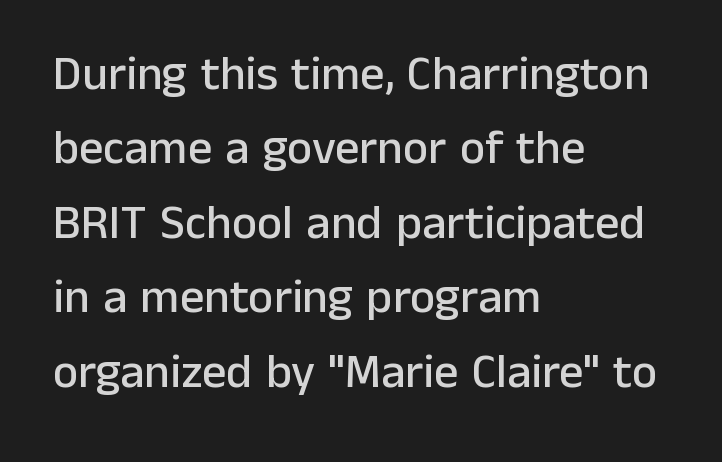
The designer left line spacing at the default. The zone under the glyphs is completely vacant. No extra tracking has been applied to these lines. I'd call this a sans setting — the letters go barefoot. A typesetter would call this proportional, since set widths differ per character. Is there any slant? The stems are plumb.
